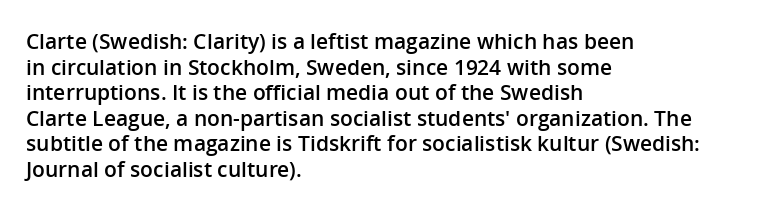
Nobody drew a line under any word here. The letters stand straight up with perfectly vertical stems. Emphasis by weight is partial: semibold. Nobody touched the tracking dial on this one. Compared with a centered layout, this one pins lines to the left instead.
